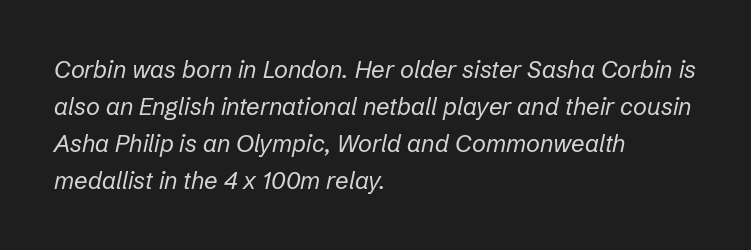
The image shows 24 px text type, italic (leaning right); set left-aligned, normal line spacing (1.54x), normal letter spacing, not underlined.
